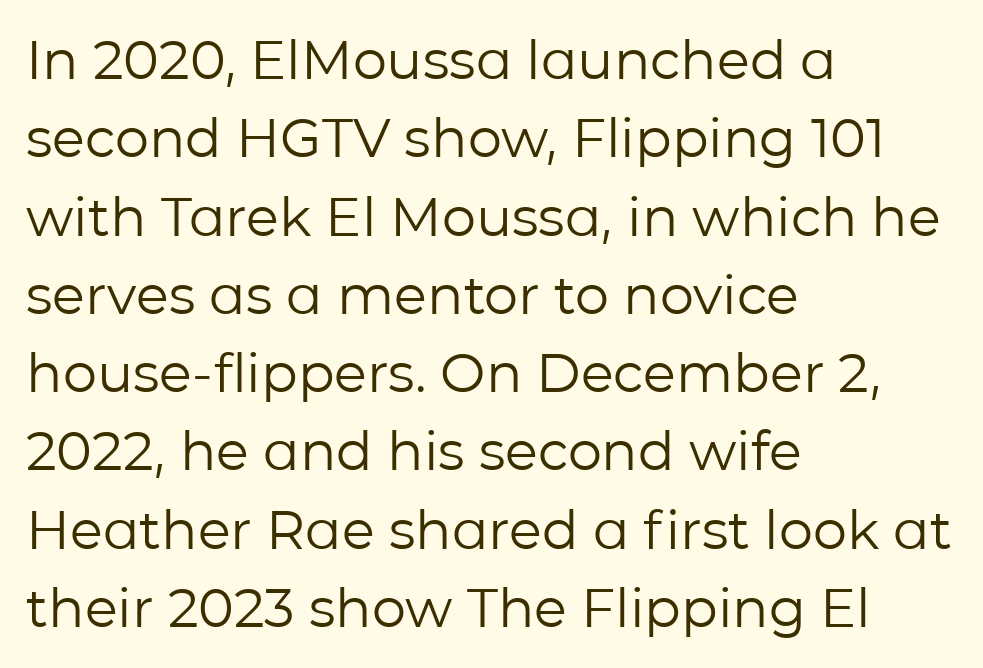
{"serif": "no", "italic": "no", "bold": "no", "weight": "regular", "width": "normal", "stroke_contrast": "low", "x_height": "medium", "monospaced": "no", "underline": "no", "align": "left", "line_spacing": "normal", "line_spacing_ratio": 1.45, "letter_spacing": "normal", "letter_spacing_em": 0.0, "glyph_px": 54}
